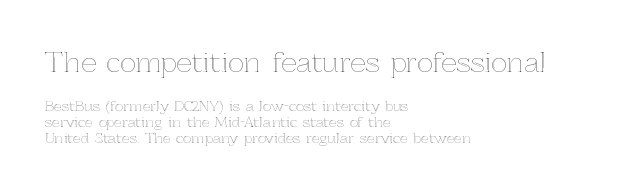
Q: Is the text italic (slanted)? A: No, it is upright.
Q: Is the text underlined? A: No.
Q: How is the paragraph aligned? A: Left-aligned.
Q: Is the spacing between letters normal or unusually wide? A: Normal.
Q: Is the spacing between lines tight, normal or loose? A: Tight.
Q: Which block of text is set in a larger size, the first (top) or the second (bottom)? A: The first (top) one.
